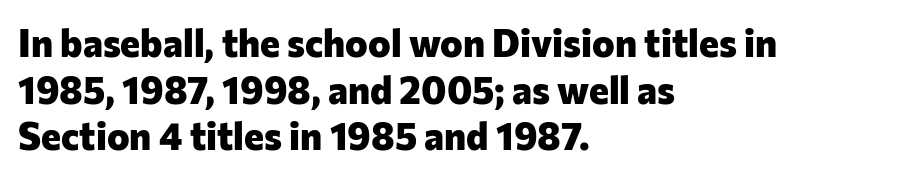
The strip under each line holds only bare page. Letter spacing: default. Examine the stroke ends and you'll find no serifs. Notice how thick the strokes are: this is what a full bold looks like. Upright lettering throughout. Think of a printed novel: that variable character pitch is what you see here.
